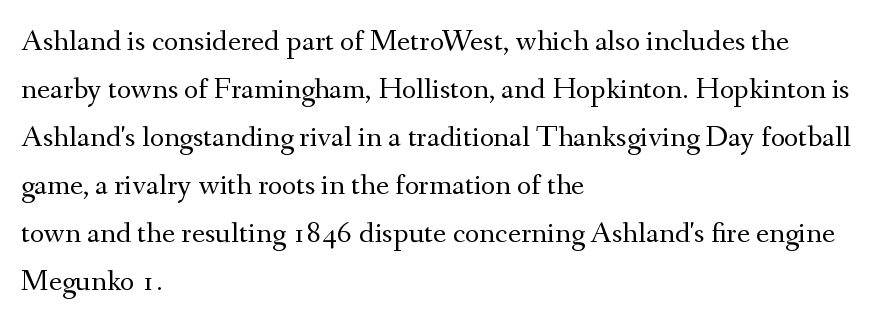
The image shows 31 px regular-weight serif type, upright; set left-aligned, normal line spacing (1.55x), normal letter spacing, not underlined; medium stroke contrast and a small x-height.
